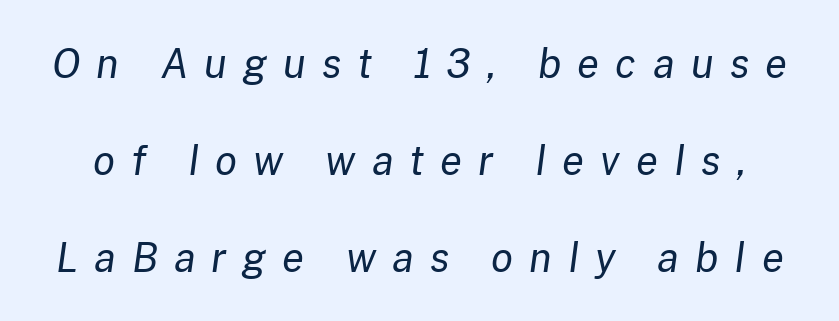
The image shows 40 px regular-weight type, italic (leaning right); set loose line spacing (2.42x), unusually wide letter spacing (+0.4 em), not underlined; low stroke contrast and a medium x-height.
